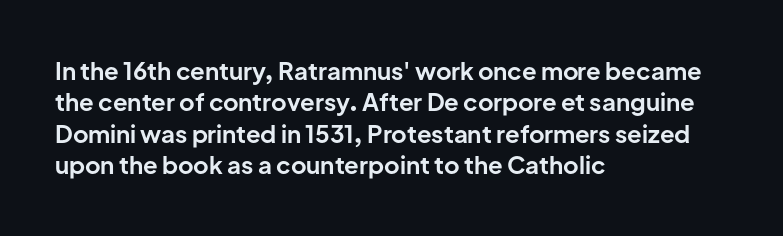
The image shows 24 px bold type, upright; set left-aligned, normal line spacing (1.31x), normal letter spacing, not underlined.
